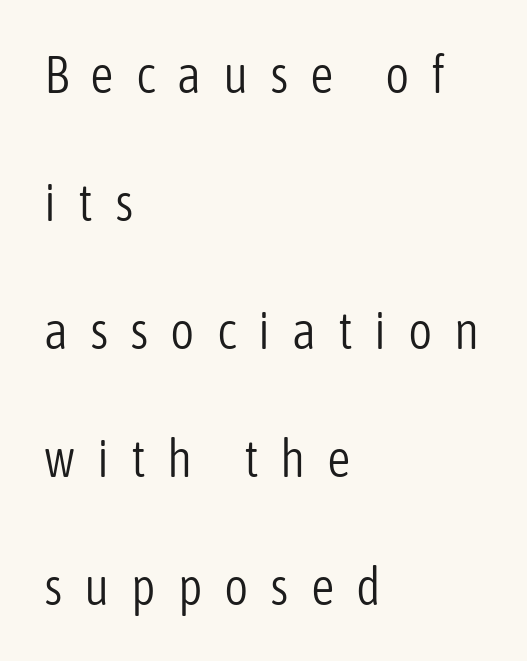
Q: Is the text bold? A: No.
Q: Is the text italic (slanted)? A: No, it is upright.
Q: Is the typeface a serif or a sans-serif typeface? A: Sans-serif.
Q: Is the text underlined? A: No.
Q: How is the paragraph aligned? A: Left-aligned.
Q: Is the spacing between letters normal or unusually wide? A: Unusually wide.
Q: Is the spacing between lines tight, normal or loose? A: Loose.
Q: Width (condensed, normal, or wide)? A: Condensed.
Q: Stroke contrast? A: Low.
Q: x-height? A: Medium.
Q: Monospaced? A: No.
